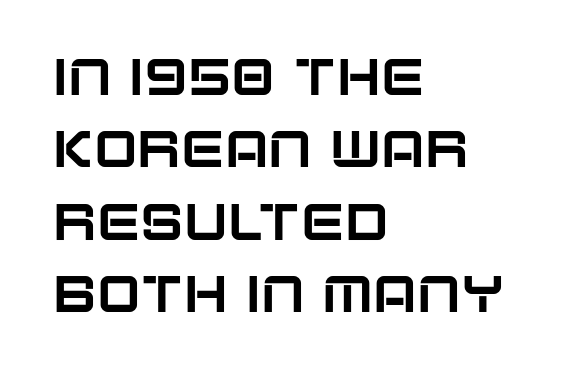
The lettering holds an erect, upright posture throughout. Is this a fixed-width face? No — the glyphs have proportional, varying widths. Letterform terminals end flat and unadorned throughout the passage. Glance below the letters and you will spot only blank space. Does extra space separate the letters? No, they use regular spacing.
